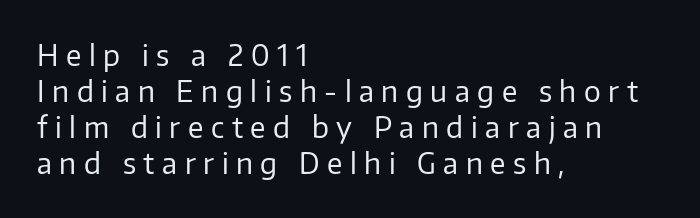
Q: Is the text bold? A: No.
Q: Is the text italic (slanted)? A: No, it is upright.
Q: Is the typeface a serif or a sans-serif typeface? A: Sans-serif.
Q: Is the text underlined? A: No.
Q: How is the paragraph aligned? A: Left-aligned.
Q: Is the spacing between letters normal or unusually wide? A: Unusually wide.
Q: Is the spacing between lines tight, normal or loose? A: Normal.
Q: Width (condensed, normal, or wide)? A: Normal.
Q: Stroke contrast? A: Low.
Q: x-height? A: Medium.
Q: Monospaced? A: No.
